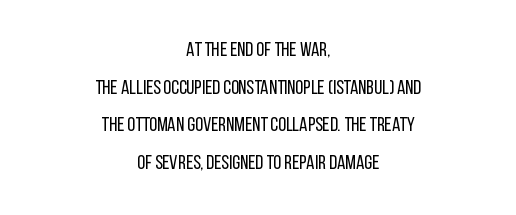
Q: Is the text bold? A: No.
Q: Is the text italic (slanted)? A: No, it is upright.
Q: Is the text underlined? A: No.
Q: How is the paragraph aligned? A: Centered.
Q: Is the spacing between letters normal or unusually wide? A: Normal.
